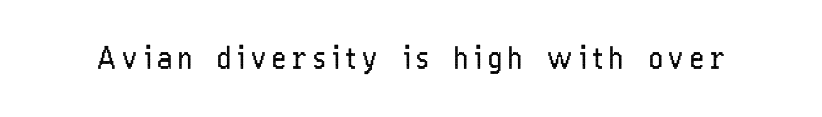
Q: Is the text bold? A: No.
Q: Is the text italic (slanted)? A: No, it is upright.
Q: Is the typeface a serif or a sans-serif typeface? A: Sans-serif.
Q: Is the text underlined? A: No.
Q: Is the spacing between letters normal or unusually wide? A: Unusually wide.
Q: Width (condensed, normal, or wide)? A: Condensed.
Q: Stroke contrast? A: Low.
Q: x-height? A: Medium.
Q: Monospaced? A: No.
